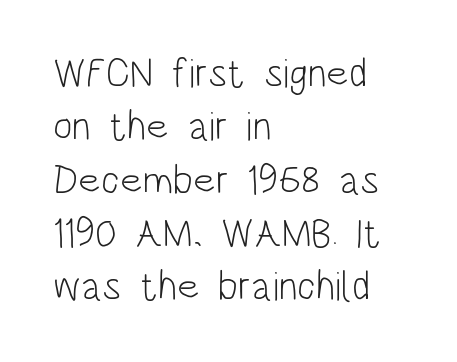
{"serif": "no", "italic": "no", "bold": "no", "weight": "light", "width": "condensed", "stroke_contrast": "low", "x_height": "large", "monospaced": "no", "underline": "no", "align": "left", "line_spacing": "normal", "line_spacing_ratio": 1.3, "letter_spacing": "normal", "letter_spacing_em": 0.0, "glyph_px": 41}
